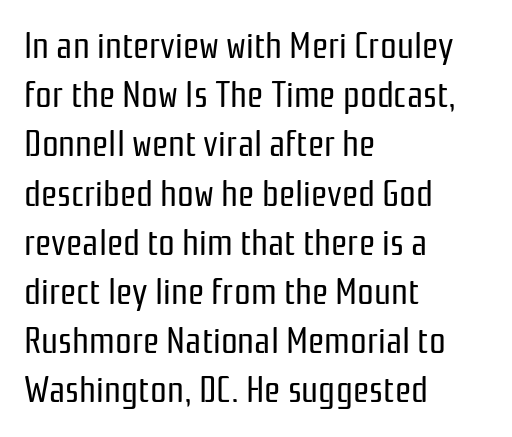
The image shows 37 px regular-weight, condensed sans-serif type, upright; set left-aligned, normal line spacing (1.33x), normal letter spacing, not underlined; low stroke contrast and a medium x-height.
